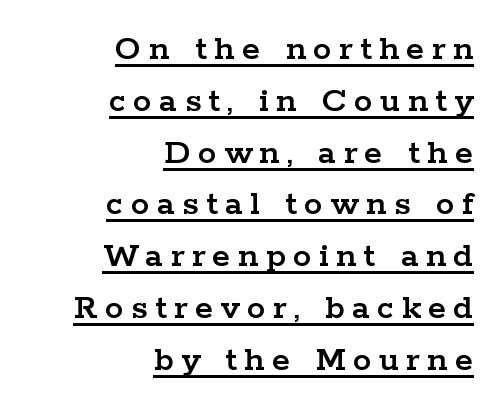
Tracking value appears strongly positive — letters spread wide. Underlining? Definitely there. The face used here is proportionally spaced, like ordinary book or web type. A typesetter would label this face a serif. All the whitespace from short lines collects on the left.
